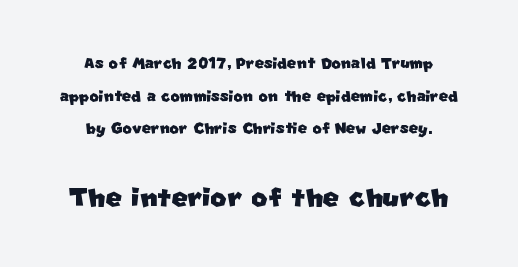
The image shows 35 px sans-serif type; set centered, normal line spacing (1.63x), normal letter spacing, not underlined; the second (bottom) block is 1.75x larger; low stroke contrast and a large x-height.
